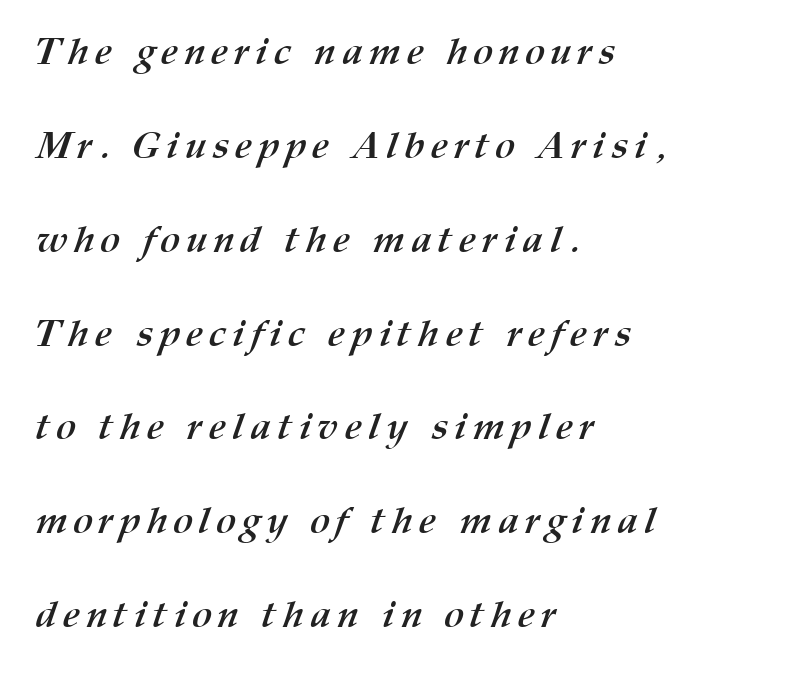
Q: Is the text bold? A: Yes.
Q: Is the text underlined? A: No.
Q: How is the paragraph aligned? A: Left-aligned.
Q: Is the spacing between lines tight, normal or loose? A: Loose.
Q: Width (condensed, normal, or wide)? A: Normal.
Q: Stroke contrast? A: Medium.
Q: x-height? A: Medium.
Q: Monospaced? A: No.
